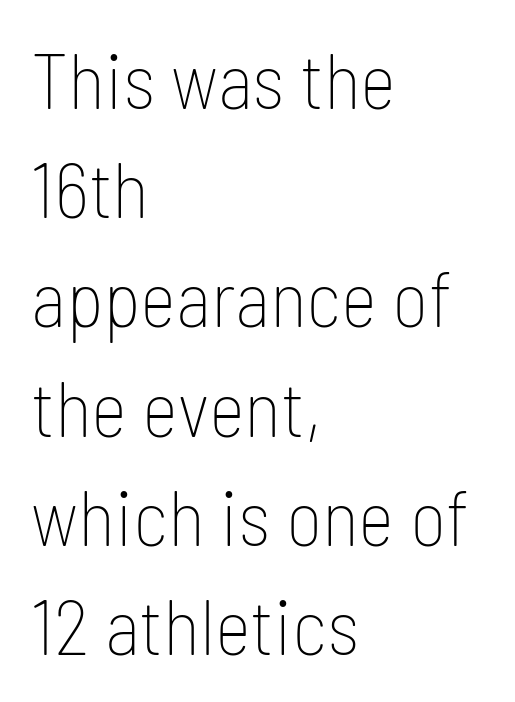
The image shows 78 px thin, condensed sans-serif type, upright; set left-aligned, normal line spacing (1.4x), normal letter spacing, not underlined; low stroke contrast and a medium x-height.
